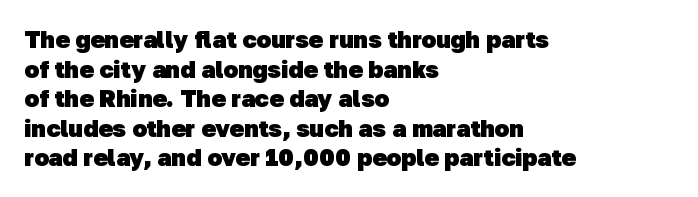
Q: Is the text bold? A: Yes.
Q: Is the text underlined? A: No.
Q: How is the paragraph aligned? A: Left-aligned.
Q: Is the spacing between letters normal or unusually wide? A: Normal.
